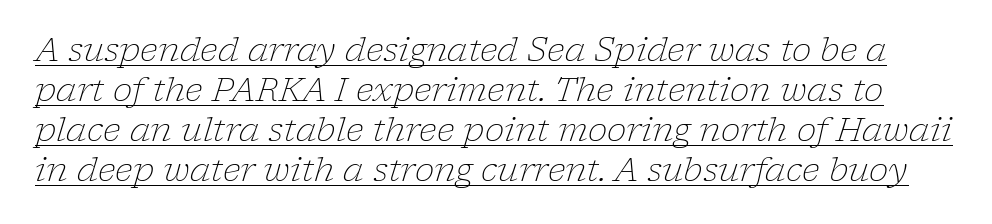
Q: Is the text bold? A: No.
Q: Is the text italic (slanted)? A: Yes, it leans right by about 17 degrees.
Q: Is the typeface a serif or a sans-serif typeface? A: Serif.
Q: Is the text underlined? A: Yes.
Q: Is the spacing between letters normal or unusually wide? A: Normal.
Q: Width (condensed, normal, or wide)? A: Normal.
Q: Stroke contrast? A: Low.
Q: x-height? A: Medium.
Q: Monospaced? A: No.
